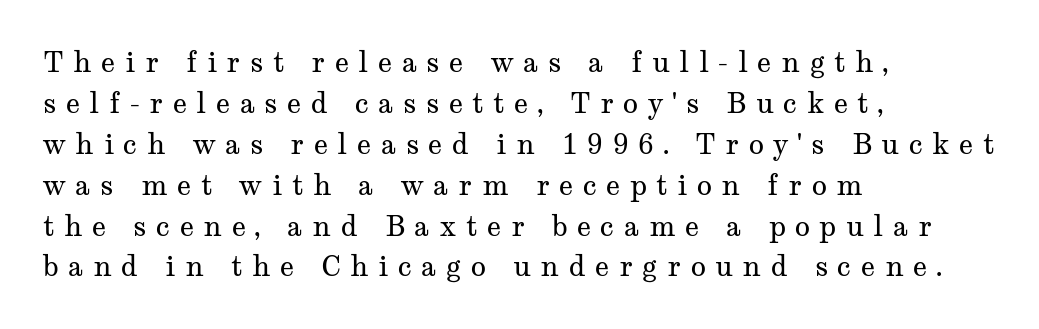
Q: Is the text bold? A: No.
Q: Is the text italic (slanted)? A: No, it is upright.
Q: Is the typeface a serif or a sans-serif typeface? A: Serif.
Q: Is the text underlined? A: No.
Q: How is the paragraph aligned? A: Left-aligned.
Q: Is the spacing between letters normal or unusually wide? A: Unusually wide.
Q: Is the spacing between lines tight, normal or loose? A: Normal.
Q: Width (condensed, normal, or wide)? A: Wide.
Q: Stroke contrast? A: Medium.
Q: x-height? A: Medium.
Q: Monospaced? A: No.
